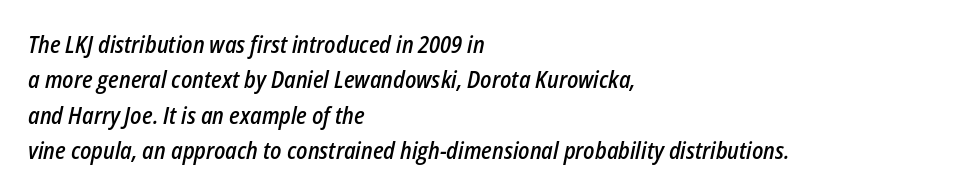
Does extra space separate the letters? No, they use regular spacing. These lines carry some extra weight — a demibold, not a full bold. Is the type slanted? Yes — the strokes lean at a clear angle. Layout note: lines flush left.
